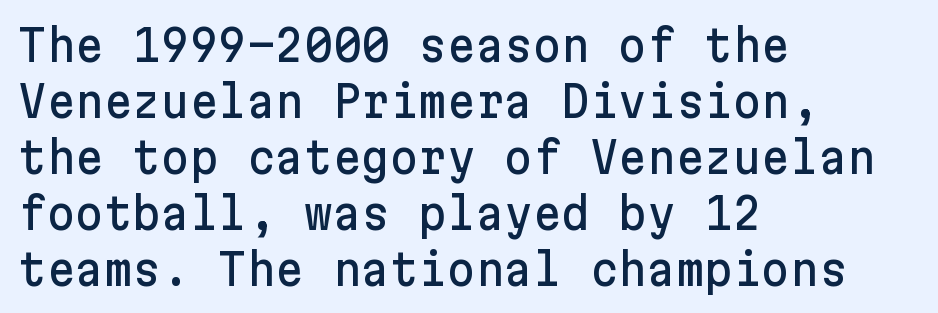
The image shows 44 px sans-serif type, upright; set left-aligned, normal line spacing (1.27x), normal letter spacing, not underlined; low stroke contrast and a medium x-height.
